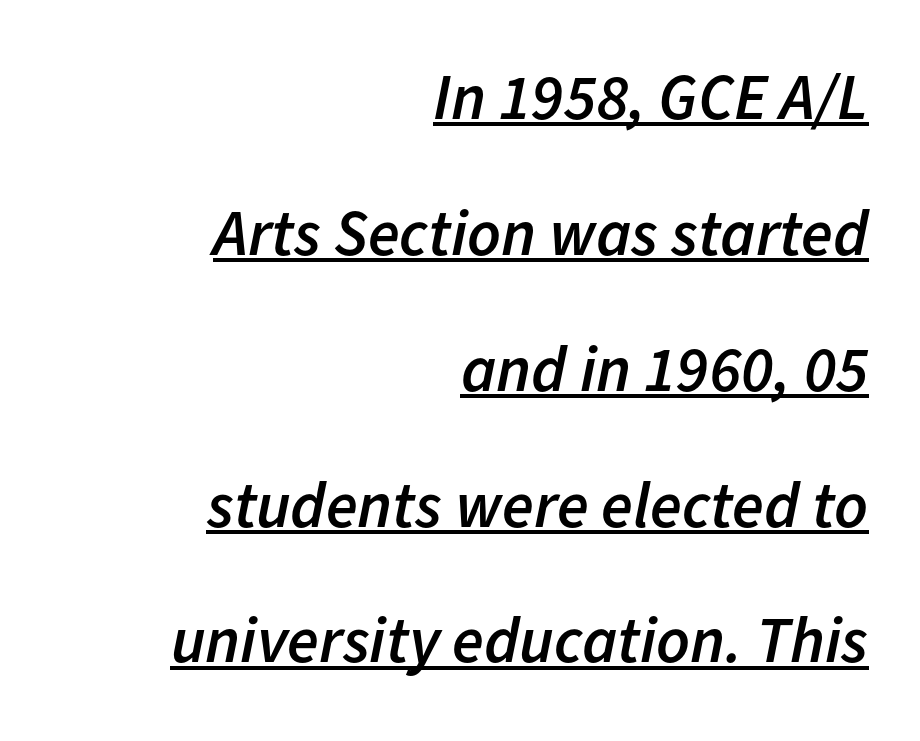
Emphasis by weight is partial: semibold. This rendering leaves character spacing at its baseline value. These lines stack with their right ends in a neat column. Do the characters align in a grid? No, the font is proportional. Posture: slanted.
